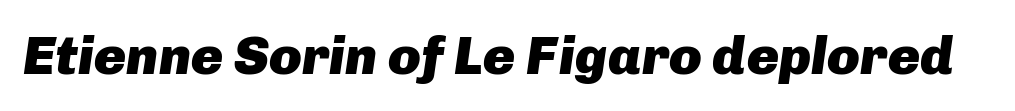
Heavy, bold letterforms. The strip under each line holds only bare page. Is this a fixed-width face? No — the glyphs have proportional, varying widths. Is the letter spacing exaggerated? No — it looks like the ordinary default. The axis of the letterforms is tilted away from vertical.
